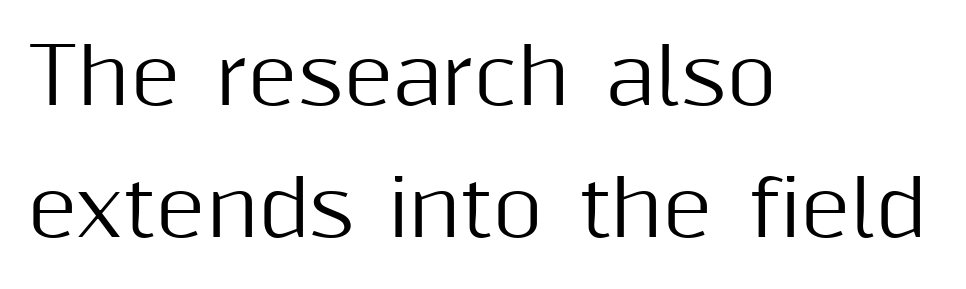
The image shows 77 px sans-serif type, upright; set left-aligned, line spacing 1.72x, normal letter spacing, not underlined; medium stroke contrast and a medium x-height.
